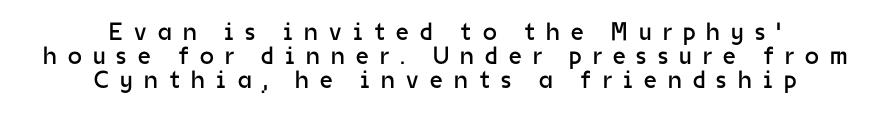
Caption: multi-line text, centered on the measure. The passage shown is not underscored anywhere. No chunkiness to these letters — they're not bold. Cramped leading. This rendering widens character spacing well past its baseline value. The letters stand upright; this is a roman face.
